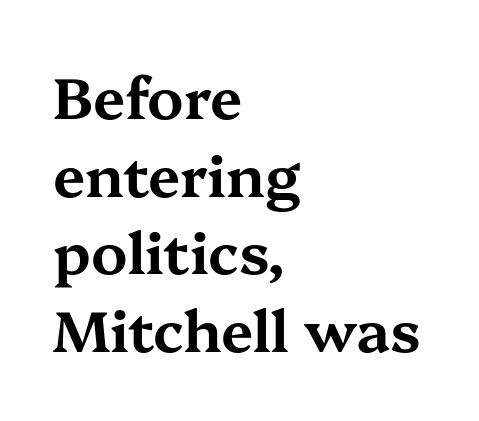
Q: Is the text italic (slanted)? A: No, it is upright.
Q: Is the typeface a serif or a sans-serif typeface? A: Serif.
Q: Is the text underlined? A: No.
Q: How is the paragraph aligned? A: Left-aligned.
Q: Is the spacing between letters normal or unusually wide? A: Normal.
Q: Is the spacing between lines tight, normal or loose? A: Normal.
Q: Width (condensed, normal, or wide)? A: Wide.
Q: Stroke contrast? A: Medium.
Q: x-height? A: Medium.
Q: Monospaced? A: No.
